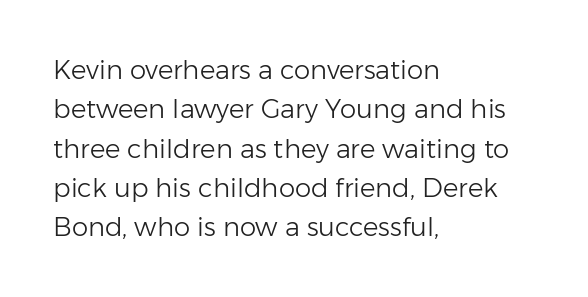
The image shows 26 px text type, upright; set left-aligned, normal line spacing (1.51x), normal letter spacing, not underlined.
